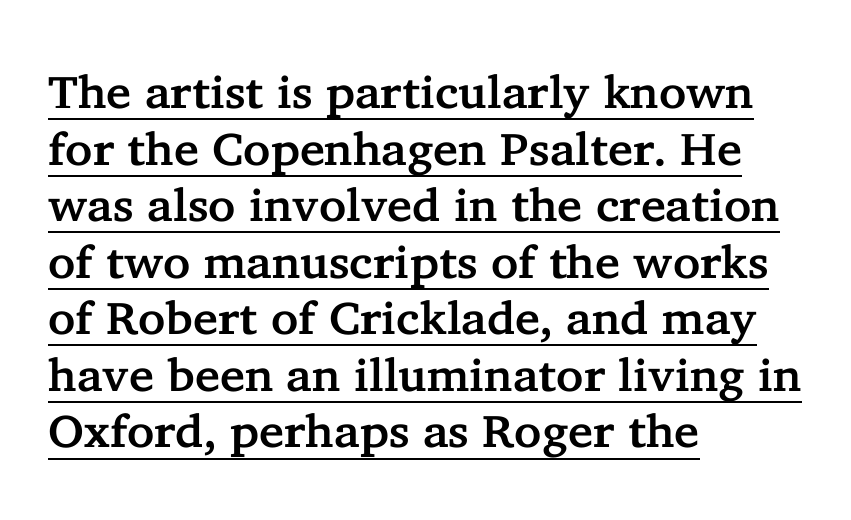
The image shows 46 px serif type, upright; set left-aligned, line spacing 1.23x, normal letter spacing, underlined; low stroke contrast and a medium x-height.
